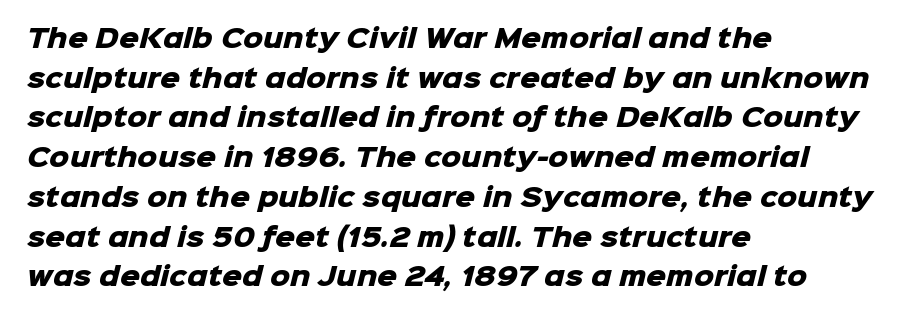
Plain, unruled lines of type. Reading down the column, the eye jumps a familiar distance to each next line. These lines keep a tight, regular rhythm from letter to letter. Weight check: bold — yes, fully.
